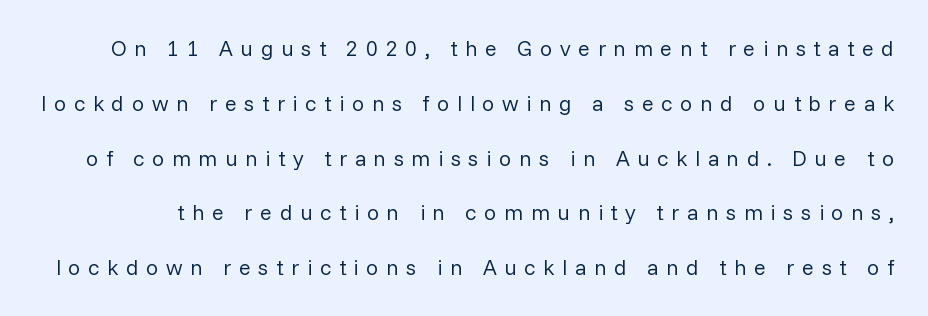
{"italic": "no", "bold": "no", "underline": "no", "line_spacing": "loose", "line_spacing_ratio": 2.49, "letter_spacing": "wide", "letter_spacing_em": 0.34, "glyph_px": 22}
